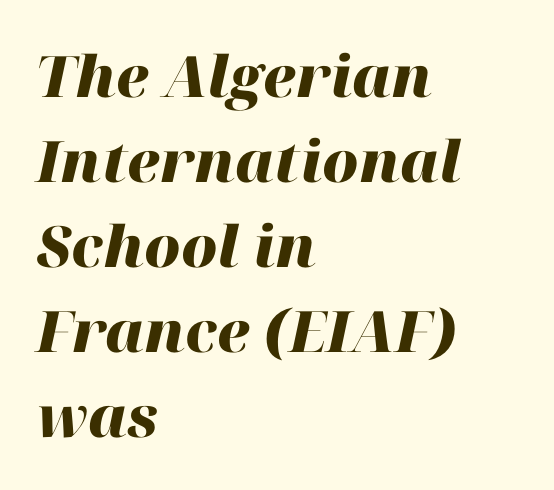
{"italic": "yes", "lean": "right", "slant_degrees": 12, "bold": "yes", "weight": "heavy", "width": "normal", "stroke_contrast": "high", "x_height": "medium", "monospaced": "no", "underline": "no", "align": "left", "line_spacing": "normal", "line_spacing_ratio": 1.49, "letter_spacing": "normal", "letter_spacing_em": 0.0, "glyph_px": 57}
